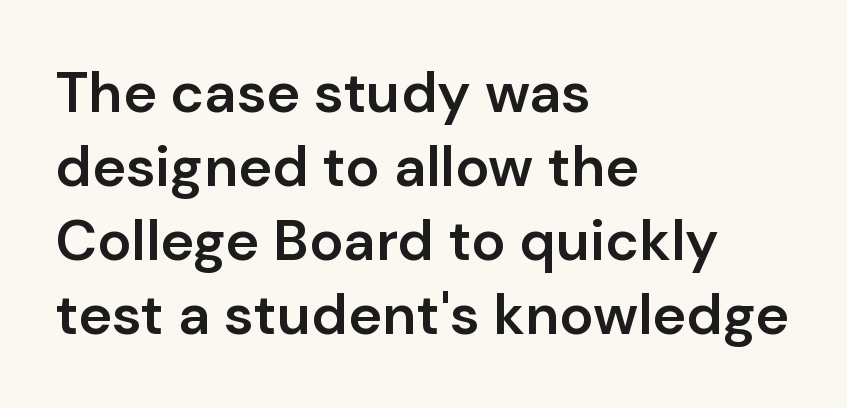
The letters are semibold — heavier than regular but short of a full bold. The space between consecutive lines is moderate. A typesetter would call this zero additional tracking. Note the varied advance widths — an 'i' is clearly narrower than an 'm'. The letters carry no serifs — their stems end cleanly without finishing strokes. Descenders are the only things crossing below the line.
